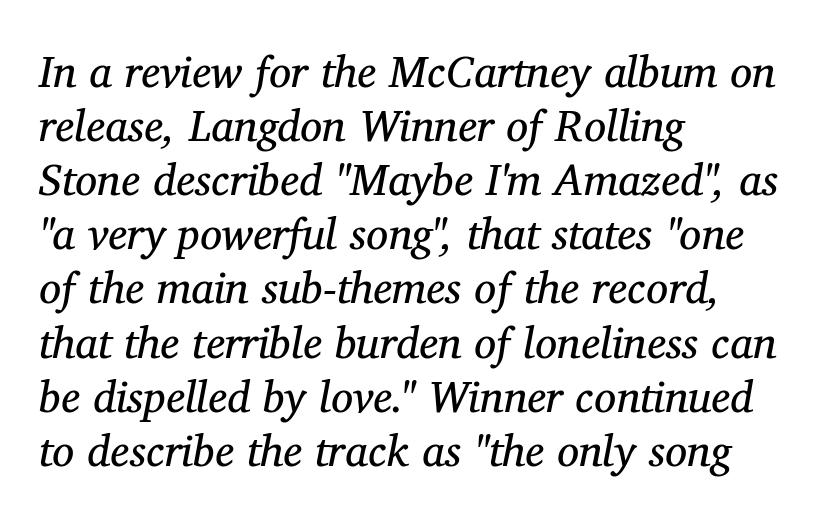
Q: Is the text bold? A: No.
Q: Is the text italic (slanted)? A: Yes, it leans right by about 11 degrees.
Q: Is the typeface a serif or a sans-serif typeface? A: Serif.
Q: Is the text underlined? A: No.
Q: How is the paragraph aligned? A: Left-aligned.
Q: Is the spacing between letters normal or unusually wide? A: Normal.
Q: Width (condensed, normal, or wide)? A: Normal.
Q: Stroke contrast? A: Medium.
Q: x-height? A: Medium.
Q: Monospaced? A: No.
